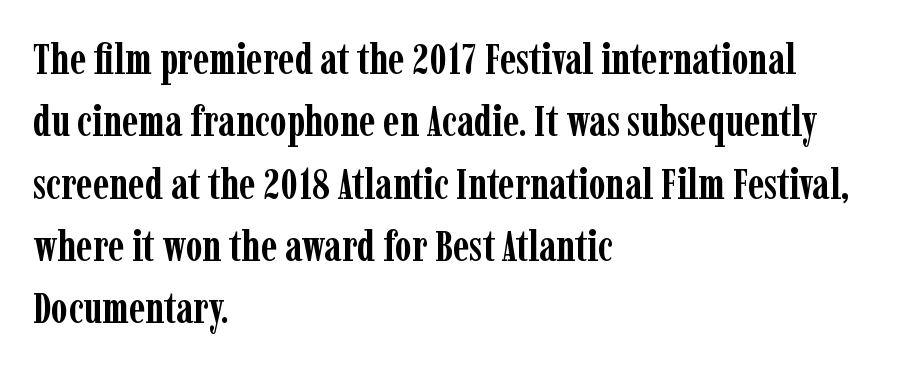
In terms of letterspacing, this is plain default setting. Unlike a clean sans, this face finishes its strokes with serifs. Descenders hang freely into open space. Caption: bold face, heavy strokes. The rendering uses a moderate line-height, typical for paragraphs.
